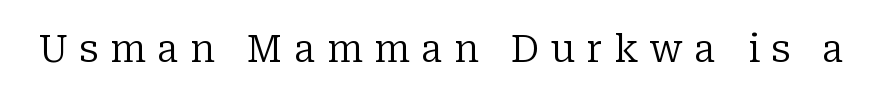
{"serif": "yes", "italic": "no", "bold": "no", "weight": "regular", "width": "normal", "stroke_contrast": "low", "x_height": "medium", "monospaced": "no", "underline": "no", "letter_spacing": "wide", "letter_spacing_em": 0.29, "glyph_px": 39}
